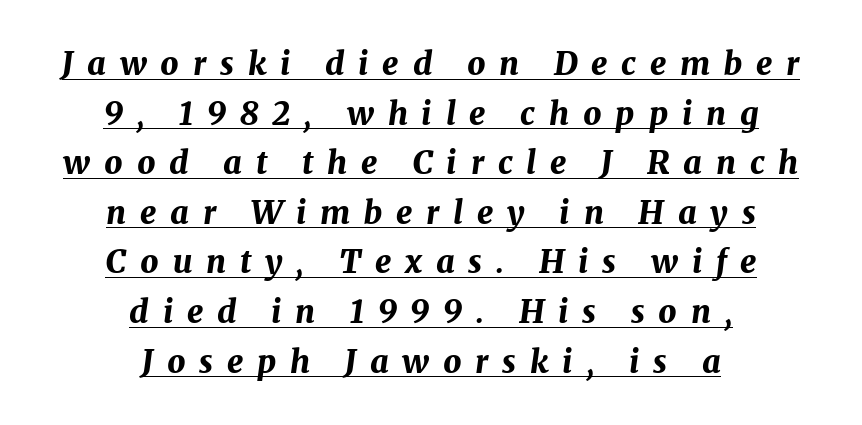
The type is letterspaced generously, with wide tracking. Compared with an ordinary text face, these strokes are far heavier — a full bold. Does a line run under the words? Yes, clearly. The letters advance in unequal steps, a hallmark of proportional type. In CSS terms this would be text-align: center. Normally led — the rows are evenly, conventionally spaced.
